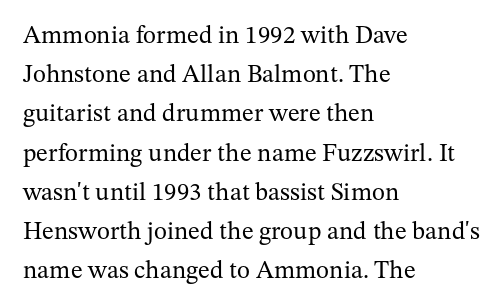
The image shows 25 px text type, upright; set left-aligned, normal line spacing (1.57x), normal letter spacing, not underlined.
